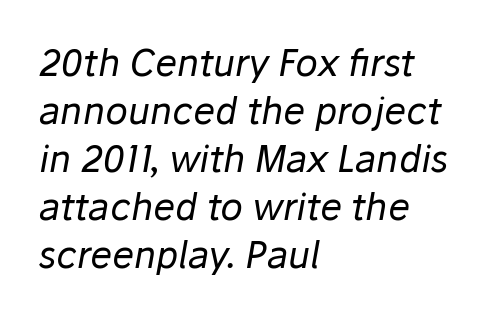
The image shows 37 px regular-weight type, italic (leaning right); set left-aligned, normal line spacing (1.3x), normal letter spacing, not underlined; low stroke contrast and a medium x-height.
